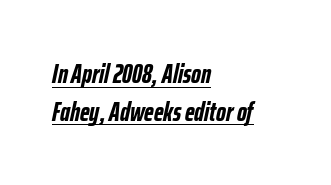
The image shows 27 px bold type, italic (leaning right); set left-aligned, normal line spacing (1.4x), normal letter spacing, underlined.
